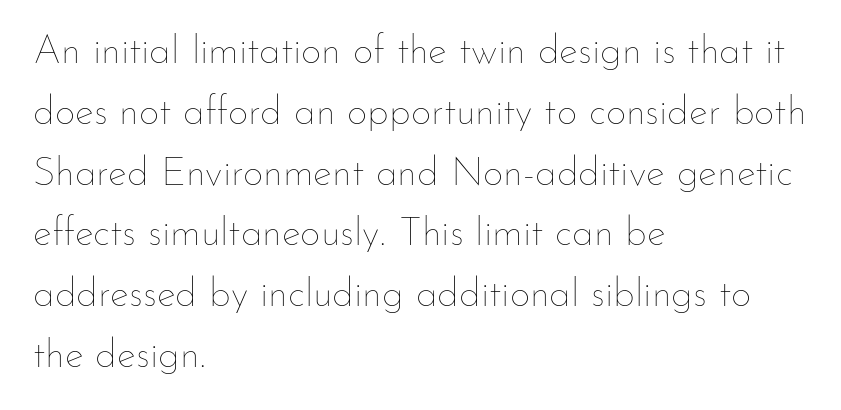
The image shows 40 px thin type, upright; set left-aligned, normal line spacing (1.52x), normal letter spacing, not underlined; low stroke contrast and a small x-height.
